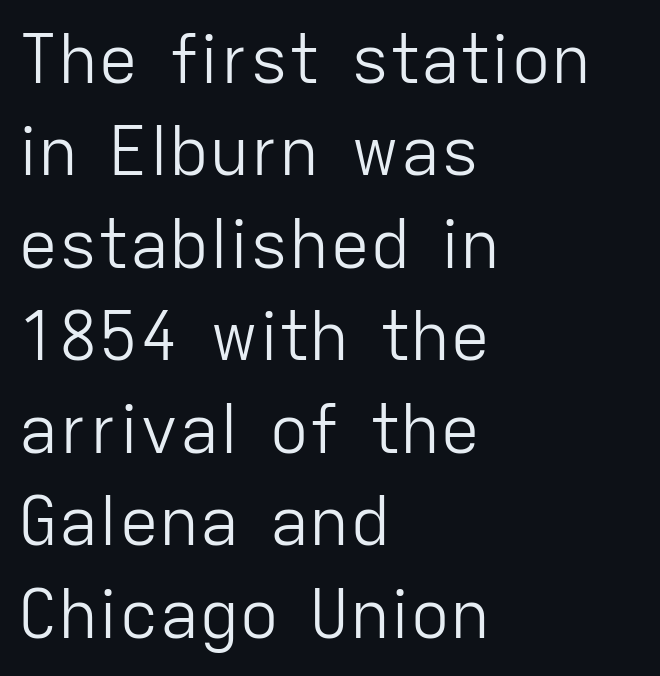
The face used here is proportionally spaced, like ordinary book or web type. This is roman type, the default non-slanted kind. Typeset ragged right — the left edge is the straight one. Stroke mass is kept to a normal reading level or below. This rendering employs a face without finishing strokes, i.e., a sans-serif.
